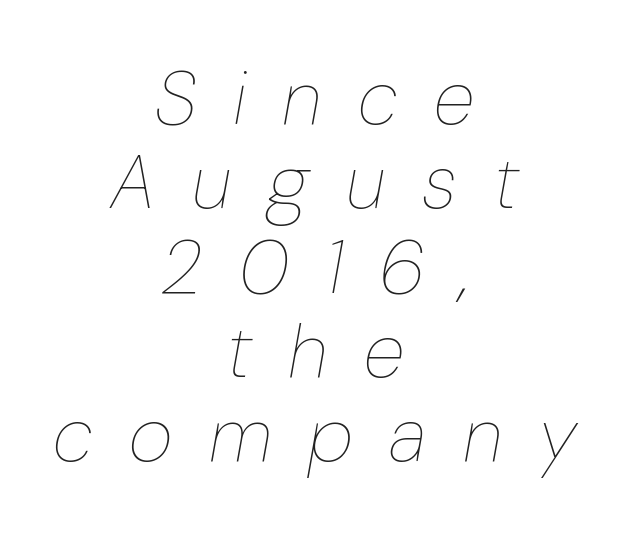
The foot of each line stays bare and open. Is this a fixed-width face? No — the glyphs have proportional, varying widths. Centered paragraph, ragged on both sides. Heft: none added — not bold. Characters are canted at an angle relative to the baseline's perpendicular.
